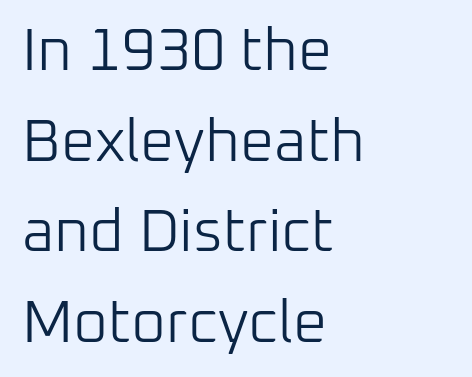
{"serif": "no", "italic": "no", "bold": "no", "weight": "light", "width": "normal", "stroke_contrast": "low", "x_height": "medium", "monospaced": "no", "underline": "no", "align": "left", "line_spacing": "normal", "line_spacing_ratio": 1.51, "letter_spacing": "normal", "letter_spacing_em": 0.0, "glyph_px": 60}
